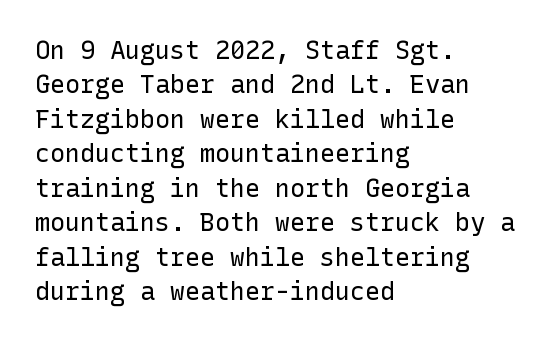
Spacing between characters is what you'd get straight out of the box. The passage shown is not underscored anywhere. The lines in this sample share a left origin and differ only in where they stop. The lines sit at an ordinary, default distance from one another. Is the type heavy? It reads as light-to-regular instead.
